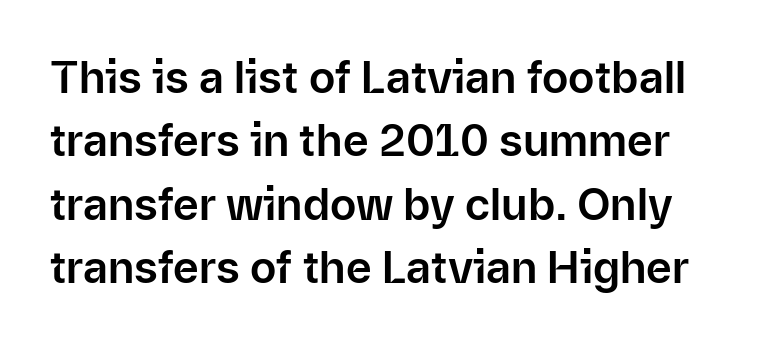
The image shows 44 px sans-serif type, upright; set normal line spacing (1.44x), normal letter spacing, not underlined; low stroke contrast and a medium x-height.
